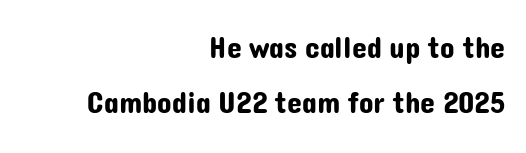
The image shows 30 px sans-serif type, upright; set right-aligned, line spacing 1.84x, normal letter spacing, not underlined; low stroke contrast and a medium x-height.
